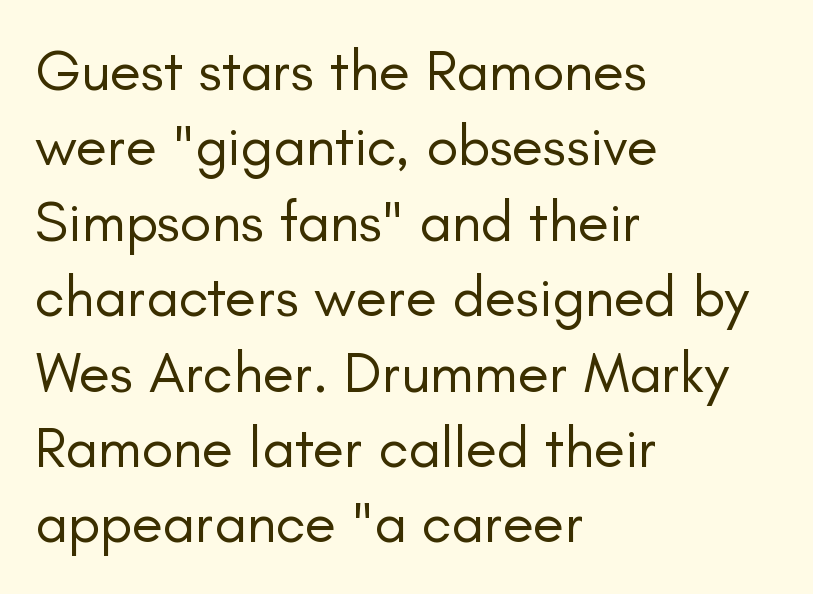
Q: Is the text bold? A: No.
Q: Is the text italic (slanted)? A: No, it is upright.
Q: Is the typeface a serif or a sans-serif typeface? A: Sans-serif.
Q: Is the text underlined? A: No.
Q: How is the paragraph aligned? A: Left-aligned.
Q: Is the spacing between letters normal or unusually wide? A: Normal.
Q: Is the spacing between lines tight, normal or loose? A: Normal.
Q: Width (condensed, normal, or wide)? A: Normal.
Q: Stroke contrast? A: Low.
Q: x-height? A: Small.
Q: Monospaced? A: No.
